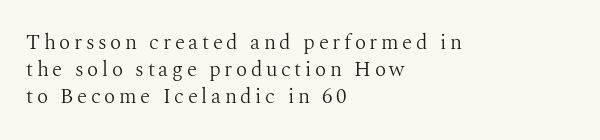
{"italic": "no", "bold": "no", "underline": "no", "align": "left", "line_spacing": "normal", "line_spacing_ratio": 1.29, "glyph_px": 21}
